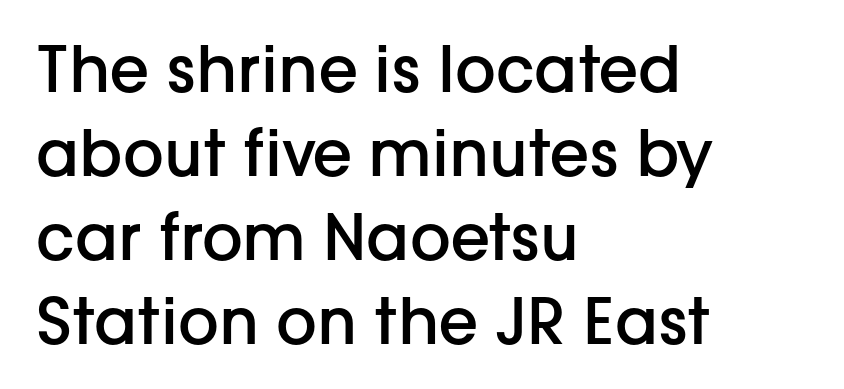
The image shows 64 px semibold sans-serif type, upright; set left-aligned, normal line spacing (1.31x), normal letter spacing, not underlined; low stroke contrast and a medium x-height.
